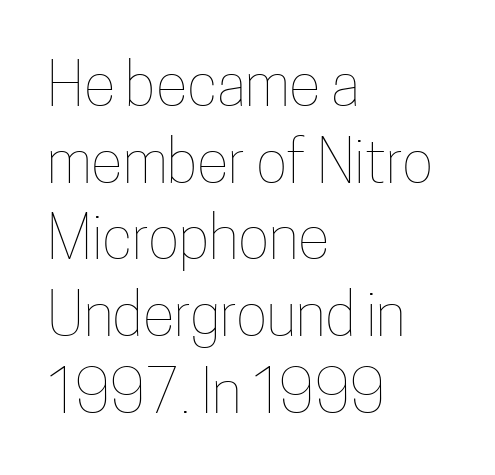
Q: Is the text bold? A: No.
Q: Is the text italic (slanted)? A: No, it is upright.
Q: Is the text underlined? A: No.
Q: How is the paragraph aligned? A: Left-aligned.
Q: Is the spacing between letters normal or unusually wide? A: Normal.
Q: Is the spacing between lines tight, normal or loose? A: Normal.
Q: Width (condensed, normal, or wide)? A: Condensed.
Q: Stroke contrast? A: Low.
Q: x-height? A: Medium.
Q: Monospaced? A: No.
